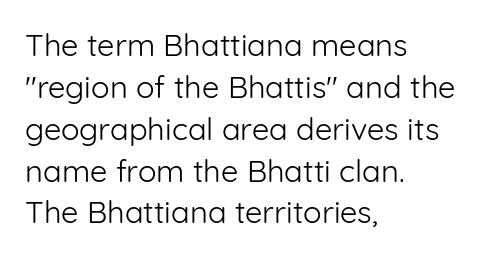
{"serif": "no", "italic": "no", "bold": "no", "weight": "light", "width": "normal", "stroke_contrast": "low", "x_height": "medium", "monospaced": "no", "underline": "no", "align": "left", "line_spacing": "normal", "line_spacing_ratio": 1.35, "letter_spacing": "normal", "letter_spacing_em": 0.0, "glyph_px": 31}
